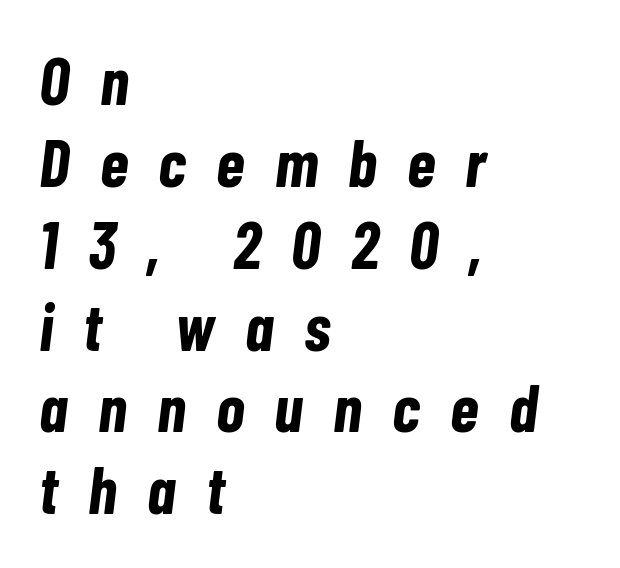
Plenty of ink on the page — the face is bold. Think of a printed novel: that variable character pitch is what you see here. Notice how the stems are inclined rather than vertical — that's the hallmark of italics. A typesetter would call this heavily tracked-out type. In CSS terms this would be text-align: left. The gap between lines stays unmarked.
